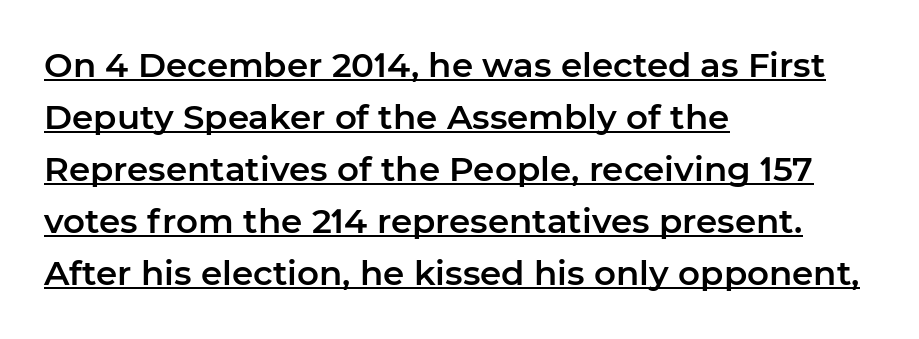
The image shows 34 px sans-serif type, upright; set left-aligned, normal line spacing (1.53x), normal letter spacing, underlined; low stroke contrast and a medium x-height.
